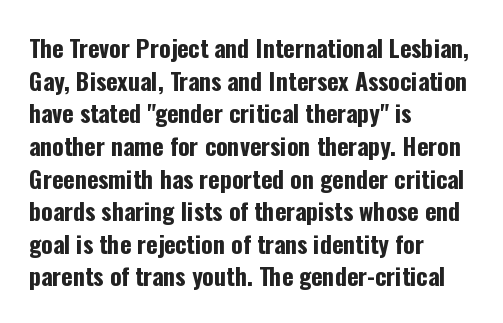
The rendering uses a moderate line-height, typical for paragraphs. The typography opts for an upright posture over an oblique one. Each word holds together tightly as a unit, with standard inter-letter gaps. Left-aligned paragraph, ragged on the right. The sample has been set heavy, in full bold. The string is rendered with underlining switched off.
